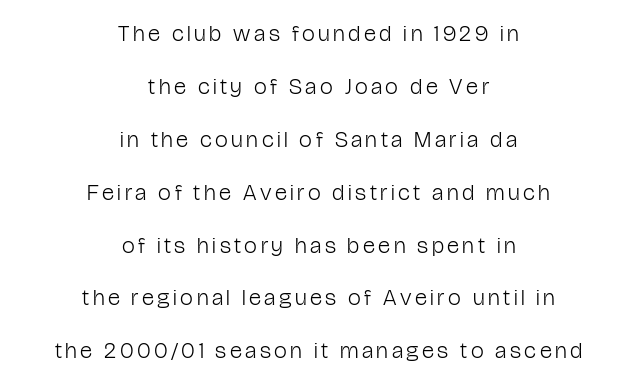
Q: Is the text bold? A: No.
Q: Is the text italic (slanted)? A: No, it is upright.
Q: Is the text underlined? A: No.
Q: How is the paragraph aligned? A: Centered.
Q: Is the spacing between lines tight, normal or loose? A: Loose.
